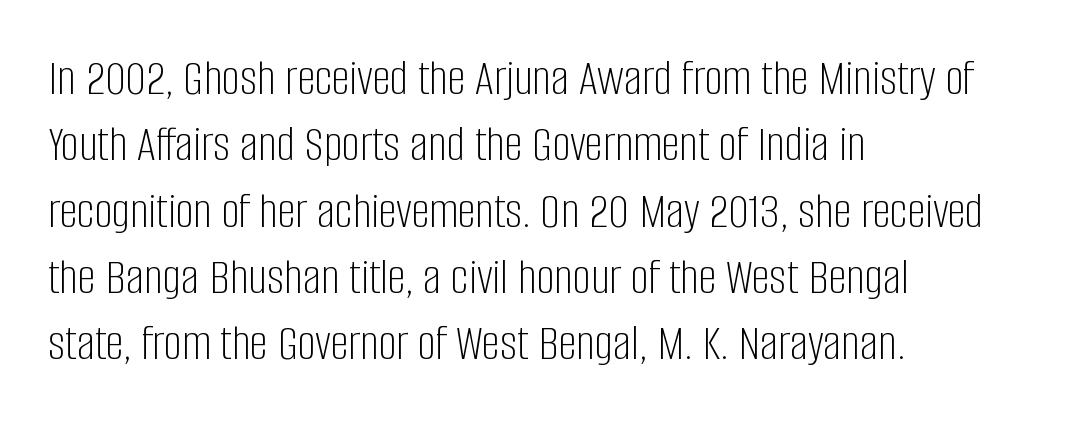
Q: Is the text bold? A: No.
Q: Is the text italic (slanted)? A: No, it is upright.
Q: Is the typeface a serif or a sans-serif typeface? A: Sans-serif.
Q: Is the text underlined? A: No.
Q: How is the paragraph aligned? A: Left-aligned.
Q: Is the spacing between letters normal or unusually wide? A: Normal.
Q: Is the spacing between lines tight, normal or loose? A: Normal.
Q: Width (condensed, normal, or wide)? A: Condensed.
Q: Stroke contrast? A: Low.
Q: x-height? A: Large.
Q: Monospaced? A: No.
